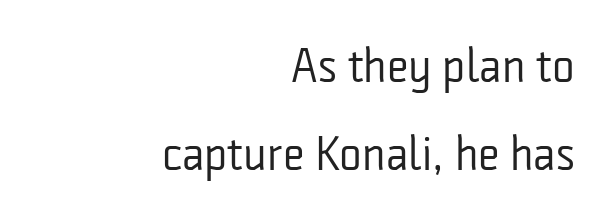
How are the letters spaced? Ordinarily, with no added tracking. Vertical strokes here are truly vertical. Is the stroke heavy? The answer is a plain regular-or-lighter. The rag falls on the left side of this text block. This rendering features lettering with no underline. Regarding serifs, this sample does without them.
